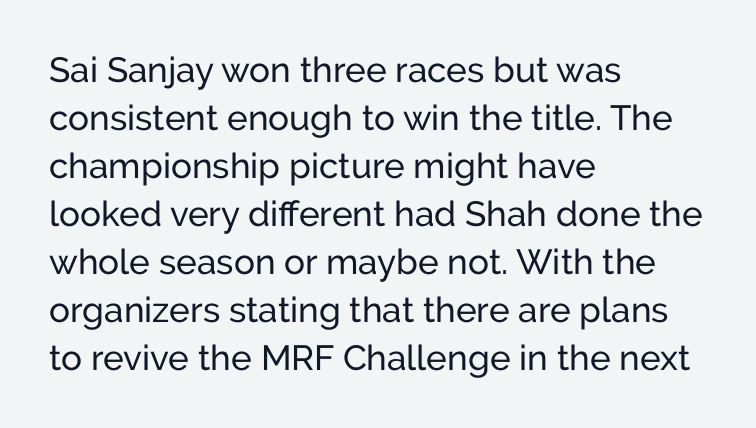
Q: Is the text italic (slanted)? A: No, it is upright.
Q: Is the typeface a serif or a sans-serif typeface? A: Sans-serif.
Q: Is the text underlined? A: No.
Q: How is the paragraph aligned? A: Left-aligned.
Q: Is the spacing between letters normal or unusually wide? A: Normal.
Q: Is the spacing between lines tight, normal or loose? A: Normal.
Q: Width (condensed, normal, or wide)? A: Normal.
Q: Stroke contrast? A: Low.
Q: x-height? A: Medium.
Q: Monospaced? A: No.
